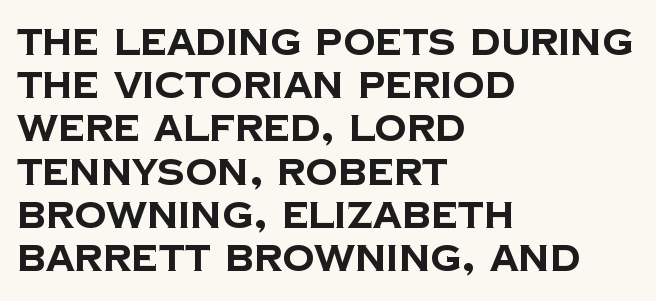
A typesetter would call this proportional, since set widths differ per character. The compositor pushed each line to the left boundary. This rendering leaves character spacing at its baseline value. Descenders hang freely into open space.
